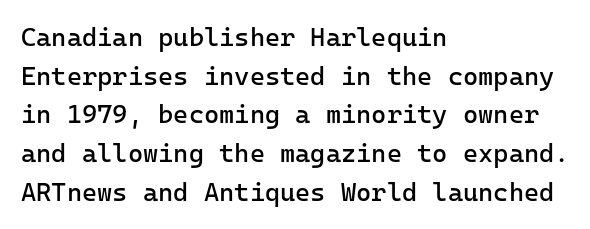
Q: Is the text bold? A: No.
Q: Is the text italic (slanted)? A: No, it is upright.
Q: Is the text underlined? A: No.
Q: How is the paragraph aligned? A: Left-aligned.
Q: Is the spacing between letters normal or unusually wide? A: Normal.
Q: Is the spacing between lines tight, normal or loose? A: Normal.
